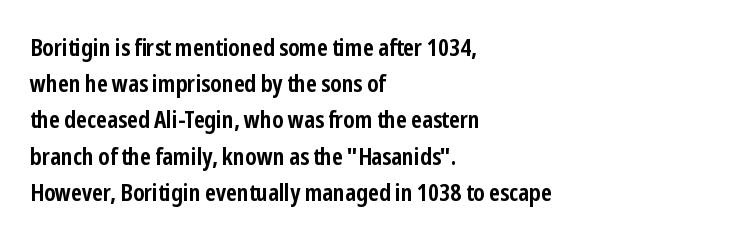
{"italic": "no", "bold": "yes", "underline": "no", "align": "left", "line_spacing": "normal", "line_spacing_ratio": 1.51, "letter_spacing": "normal", "letter_spacing_em": 0.0, "glyph_px": 24}
